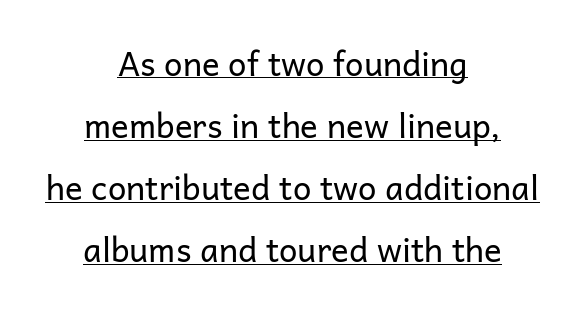
The image shows 33 px regular-weight sans-serif type, upright; set centered, line spacing 1.88x, normal letter spacing, underlined; low stroke contrast and a medium x-height.
